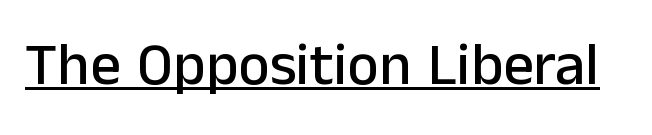
The image shows 60 px sans-serif type, upright; set normal letter spacing, underlined; low stroke contrast and a medium x-height.
